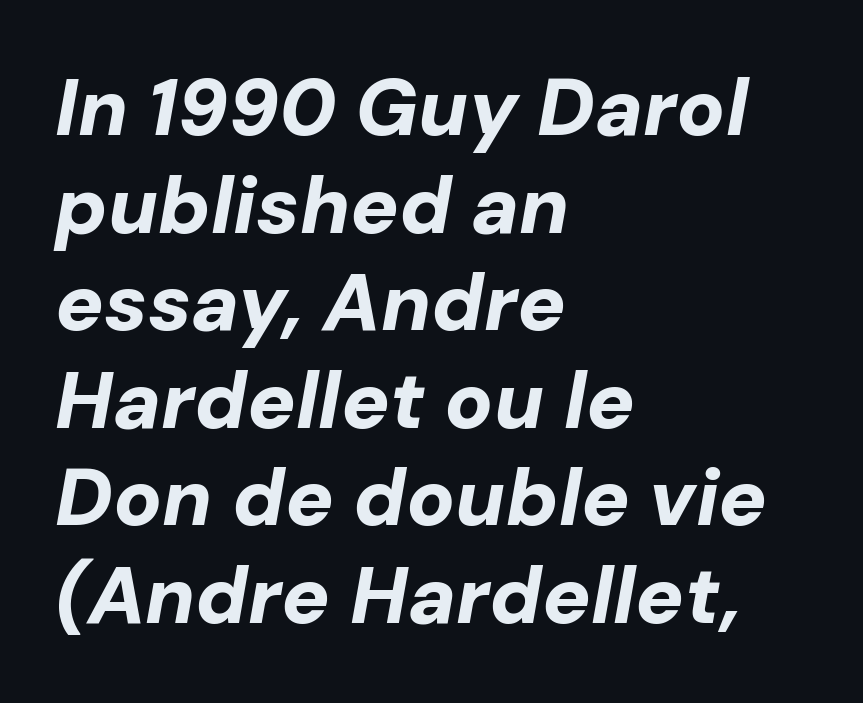
{"italic": "yes", "lean": "right", "slant_degrees": 10, "bold": "yes", "weight": "bold", "width": "normal", "stroke_contrast": "low", "x_height": "medium", "monospaced": "no", "underline": "no", "align": "left", "line_spacing_ratio": 1.22, "letter_spacing": "normal", "letter_spacing_em": 0.0, "glyph_px": 80}
